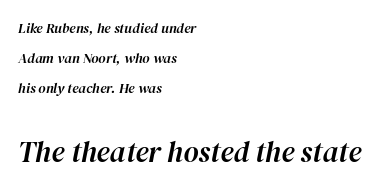
{"italic": "yes", "lean": "right", "slant_degrees": 12, "width": "normal", "stroke_contrast": "high", "x_height": "medium", "monospaced": "no", "underline": "no", "align": "left", "line_spacing": "loose", "line_spacing_ratio": 2.15, "letter_spacing": "normal", "letter_spacing_em": 0.0, "larger_block": "second", "size_ratio": 2.07, "glyph_px": 29}
